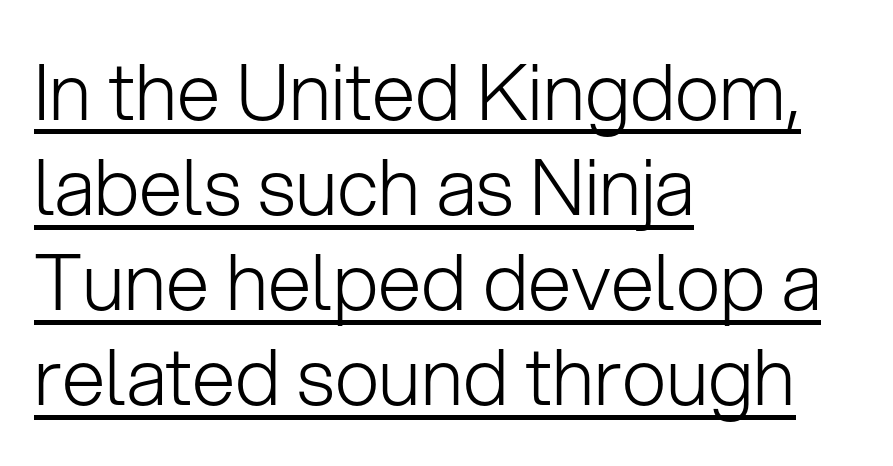
{"serif": "no", "italic": "no", "bold": "no", "weight": "light", "width": "normal", "stroke_contrast": "low", "x_height": "medium", "monospaced": "no", "underline": "yes", "align": "left", "line_spacing_ratio": 1.22, "letter_spacing": "normal", "letter_spacing_em": 0.0, "glyph_px": 78}
